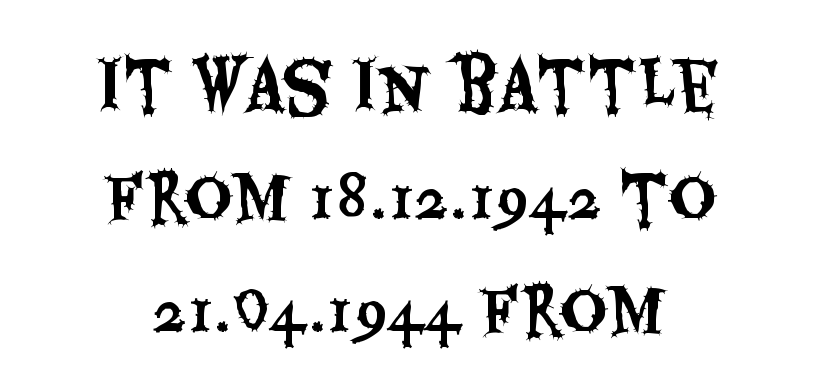
{"serif": "no", "italic": "no", "width": "condensed", "stroke_contrast": "medium", "x_height": "large", "monospaced": "no", "underline": "no", "align": "center", "line_spacing_ratio": 1.75, "letter_spacing": "normal", "letter_spacing_em": 0.0, "glyph_px": 65}
